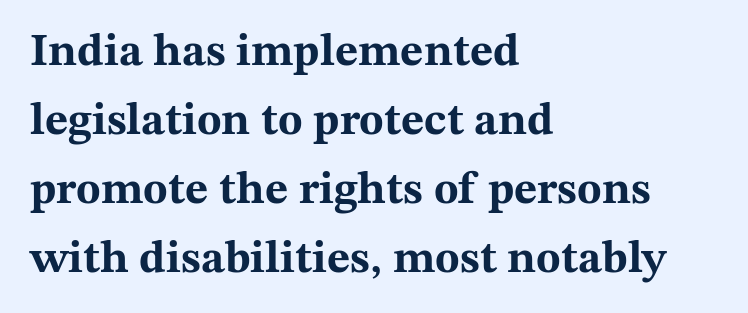
{"serif": "yes", "italic": "no", "bold": "yes", "weight": "bold", "width": "wide", "stroke_contrast": "medium", "x_height": "medium", "monospaced": "no", "underline": "no", "align": "left", "line_spacing": "normal", "line_spacing_ratio": 1.53, "letter_spacing": "normal", "letter_spacing_em": 0.0, "glyph_px": 45}
